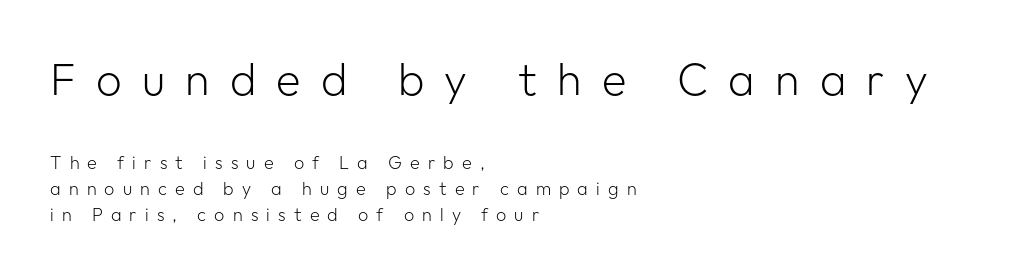
{"serif": "no", "italic": "no", "bold": "no", "weight": "light", "width": "normal", "stroke_contrast": "low", "x_height": "medium", "monospaced": "no", "underline": "no", "align": "left", "line_spacing": "normal", "line_spacing_ratio": 1.44, "letter_spacing": "wide", "letter_spacing_em": 0.45, "larger_block": "first", "size_ratio": 2.5, "glyph_px": 45}
